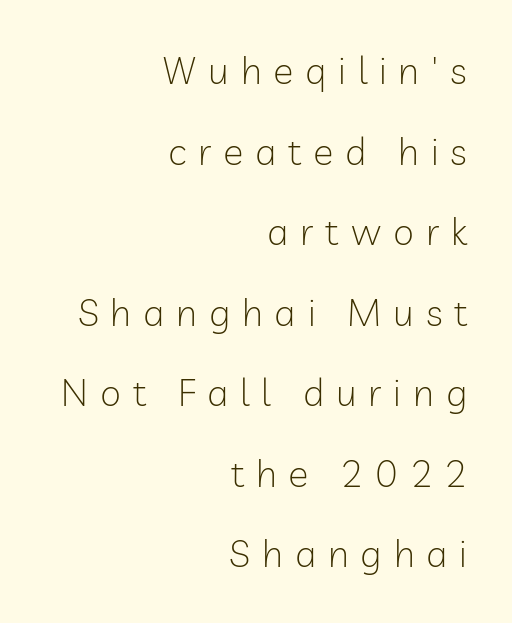
Q: Is the text bold? A: No.
Q: Is the text italic (slanted)? A: No, it is upright.
Q: Is the typeface a serif or a sans-serif typeface? A: Sans-serif.
Q: Is the text underlined? A: No.
Q: How is the paragraph aligned? A: Right-aligned.
Q: Is the spacing between letters normal or unusually wide? A: Unusually wide.
Q: Is the spacing between lines tight, normal or loose? A: Loose.
Q: Width (condensed, normal, or wide)? A: Normal.
Q: Stroke contrast? A: Low.
Q: x-height? A: Medium.
Q: Monospaced? A: No.
